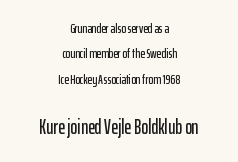
{"italic": "no", "underline": "no", "align": "center", "line_spacing_ratio": 1.82, "letter_spacing": "normal", "letter_spacing_em": 0.0, "larger_block": "second", "size_ratio": 1.5, "glyph_px": 21}
